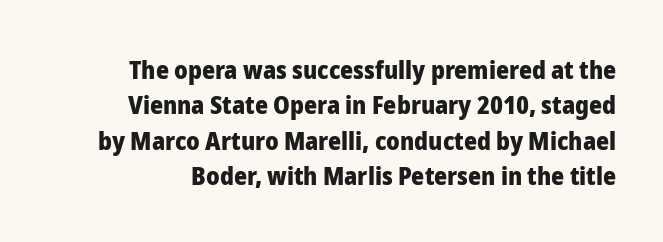
The image shows 25 px bold type, upright; set normal line spacing (1.42x), normal letter spacing, not underlined.
